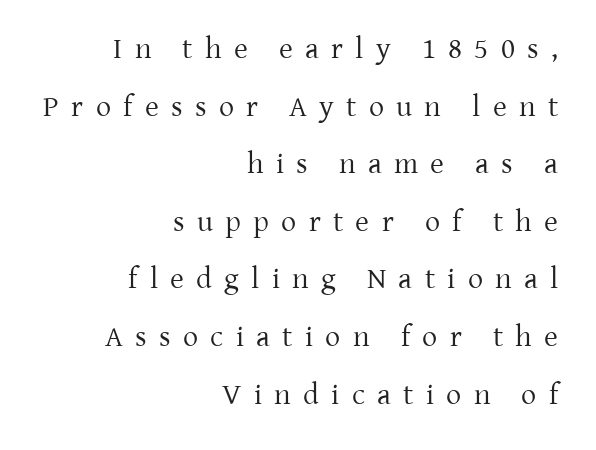
{"serif": "yes", "italic": "no", "bold": "no", "weight": "regular", "width": "normal", "stroke_contrast": "low", "x_height": "medium", "monospaced": "no", "underline": "no", "align": "right", "line_spacing": "loose", "line_spacing_ratio": 1.92, "letter_spacing": "wide", "letter_spacing_em": 0.41, "glyph_px": 30}
